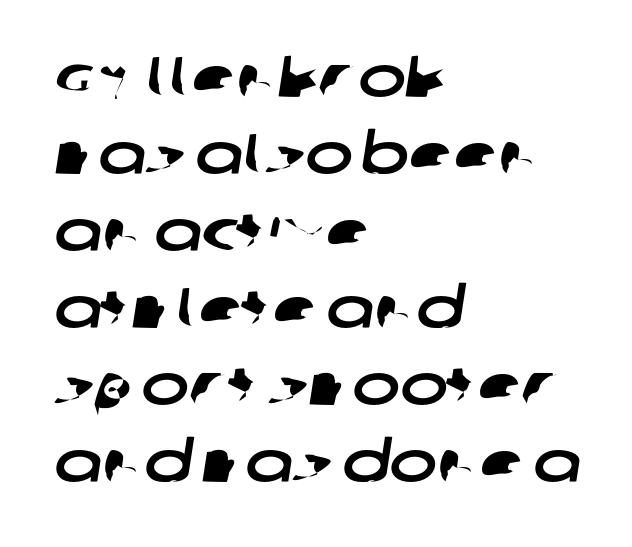
Check where the strokes stop: nothing finishes them off — pure sans. Layout note: lines flush left. If you measured baseline to baseline, you'd find a middling distance. You could not count columns in this text — the font is proportionally spaced. This sample uses plain, unmodified letter spacing. Type without underlining.
